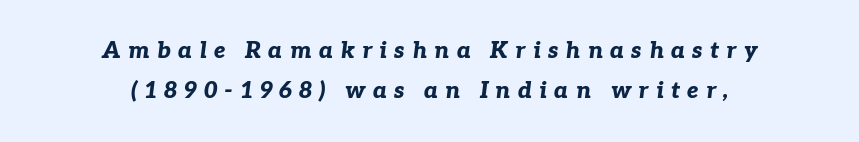
The rendering positions every line midway between the sides. The passage shown is emphatically bold. Italic: yes, the glyphs are oblique. Unmarked baselines from the first word to the last.
